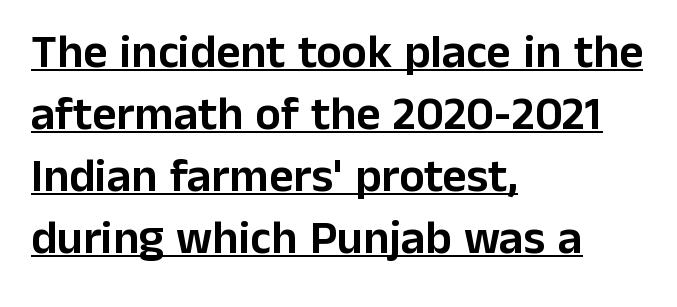
Q: Is the text italic (slanted)? A: No, it is upright.
Q: Is the typeface a serif or a sans-serif typeface? A: Sans-serif.
Q: Is the text underlined? A: Yes.
Q: How is the paragraph aligned? A: Left-aligned.
Q: Is the spacing between letters normal or unusually wide? A: Normal.
Q: Is the spacing between lines tight, normal or loose? A: Normal.
Q: Width (condensed, normal, or wide)? A: Normal.
Q: Stroke contrast? A: Low.
Q: x-height? A: Medium.
Q: Monospaced? A: No.
